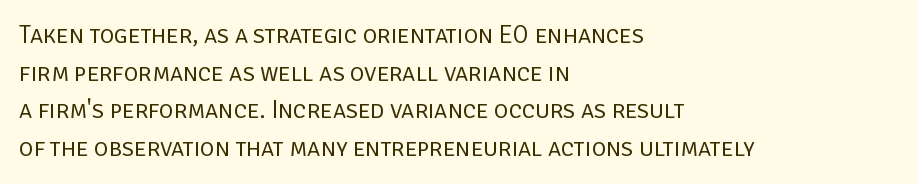
Q: Is the text bold? A: No.
Q: Is the text italic (slanted)? A: No, it is upright.
Q: Is the text underlined? A: No.
Q: How is the paragraph aligned? A: Left-aligned.
Q: Is the spacing between letters normal or unusually wide? A: Normal.
Q: Is the spacing between lines tight, normal or loose? A: Normal.
